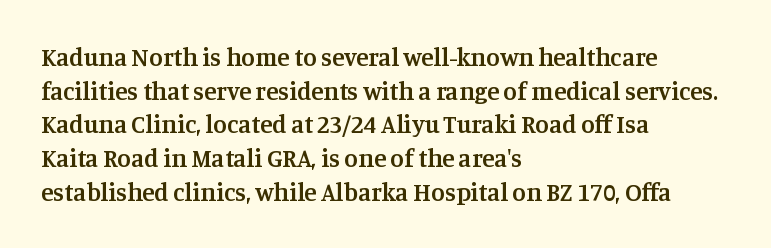
Q: Is the text bold? A: Semi-bold.
Q: Is the text italic (slanted)? A: No, it is upright.
Q: Is the text underlined? A: No.
Q: How is the paragraph aligned? A: Left-aligned.
Q: Is the spacing between letters normal or unusually wide? A: Normal.
Q: Is the spacing between lines tight, normal or loose? A: Normal.
